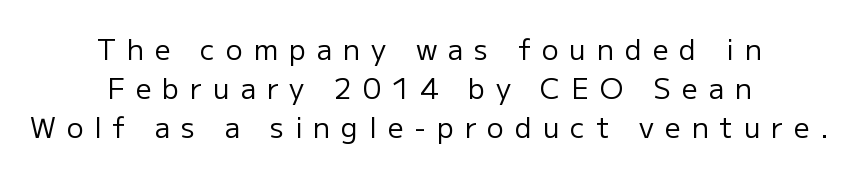
Letter spacing: wide. Does the leading feel generous? No, just average. This sample is center-justified, so both line endings float freely. Bare-footed words on every line. The letters look calm and open, with moderate or lighter stems.
